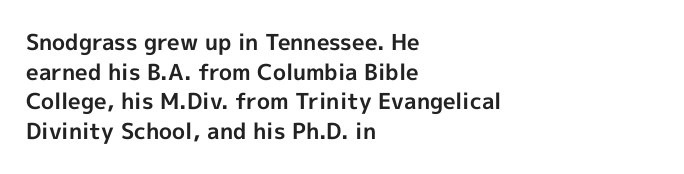
Caption: standard tracking, unaltered. Bold? Absolutely — the strokes are thick and heavy. Where is the straight margin? On the left. The line-height multiplier appears to be the usual default. Underlining? Definitely not there. Upright lettering throughout.
